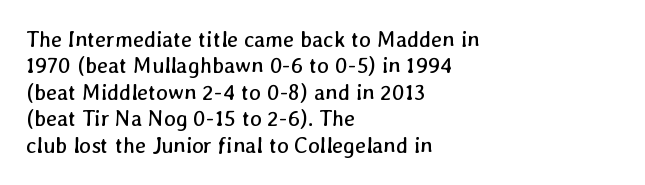
{"bold": "no", "underline": "no", "align": "left", "line_spacing_ratio": 1.2, "letter_spacing": "normal", "letter_spacing_em": 0.0, "glyph_px": 22}
